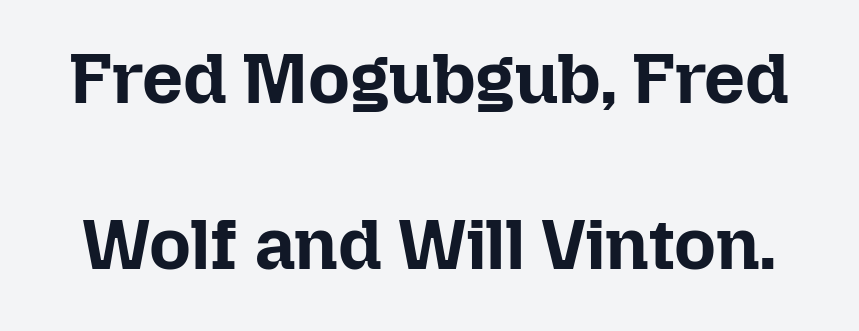
A dark, heavy texture on the line: the type is bold. The type sits square on the baseline with zero lean. You could not count columns in this text — the font is proportionally spaced. The space between consecutive lines is lavish. The string is rendered with underlining switched off.
